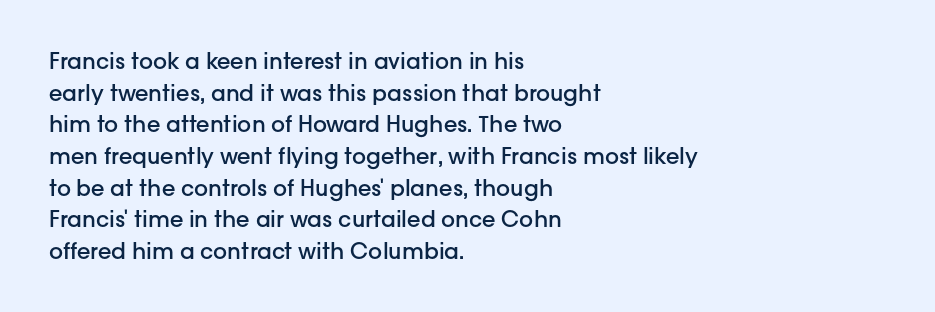
The image shows 22 px text type, upright; set left-aligned, normal line spacing (1.44x), normal letter spacing, not underlined.
